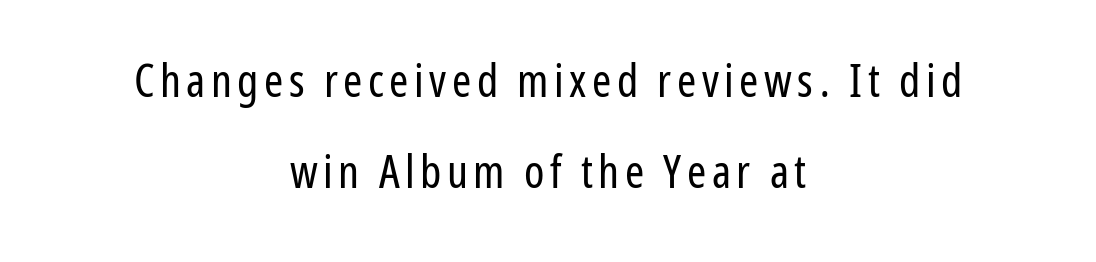
Q: Is the text bold? A: No.
Q: Is the text italic (slanted)? A: No, it is upright.
Q: Is the typeface a serif or a sans-serif typeface? A: Sans-serif.
Q: Is the text underlined? A: No.
Q: How is the paragraph aligned? A: Centered.
Q: Is the spacing between lines tight, normal or loose? A: Loose.
Q: Width (condensed, normal, or wide)? A: Condensed.
Q: Stroke contrast? A: Low.
Q: x-height? A: Medium.
Q: Monospaced? A: No.
